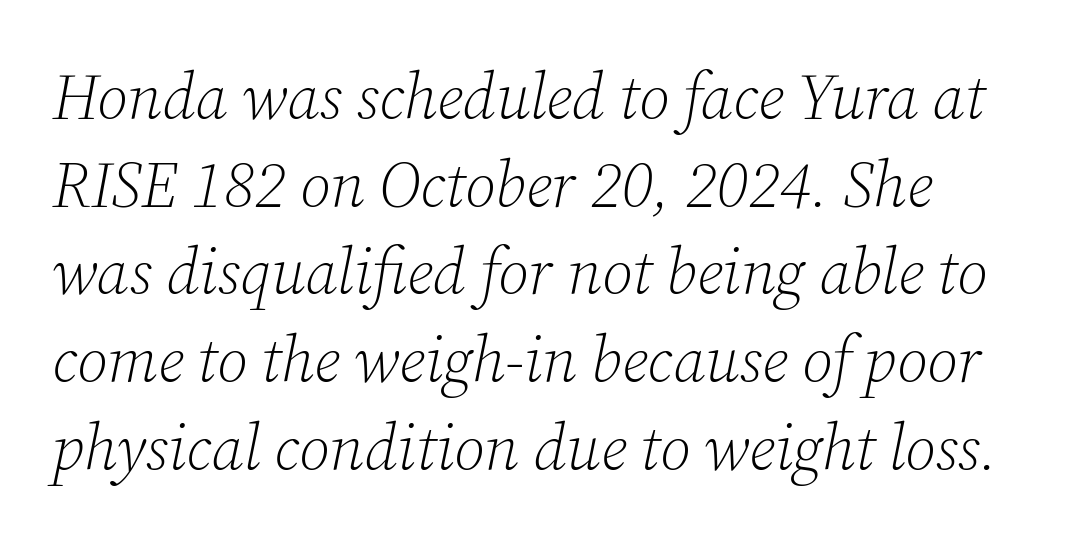
Q: Is the text bold? A: No.
Q: Is the text italic (slanted)? A: Yes, it leans right by about 12 degrees.
Q: Is the typeface a serif or a sans-serif typeface? A: Serif.
Q: Is the text underlined? A: No.
Q: How is the paragraph aligned? A: Left-aligned.
Q: Is the spacing between letters normal or unusually wide? A: Normal.
Q: Is the spacing between lines tight, normal or loose? A: Normal.
Q: Width (condensed, normal, or wide)? A: Normal.
Q: Stroke contrast? A: Low.
Q: x-height? A: Medium.
Q: Monospaced? A: No.
